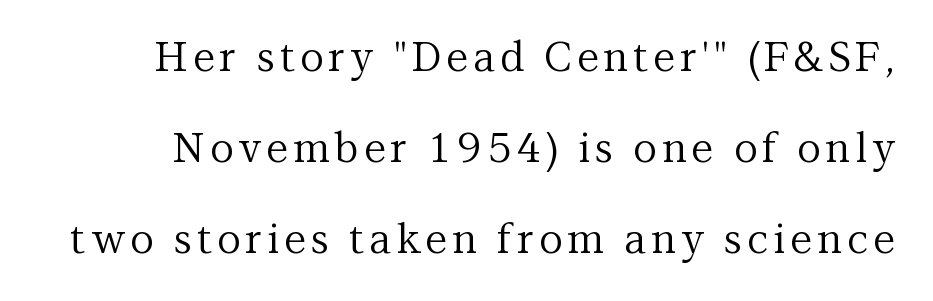
Q: Is the text bold? A: No.
Q: Is the text italic (slanted)? A: No, it is upright.
Q: Is the typeface a serif or a sans-serif typeface? A: Serif.
Q: Is the text underlined? A: No.
Q: Is the spacing between lines tight, normal or loose? A: Loose.
Q: Width (condensed, normal, or wide)? A: Normal.
Q: Stroke contrast? A: Medium.
Q: x-height? A: Medium.
Q: Monospaced? A: No.
